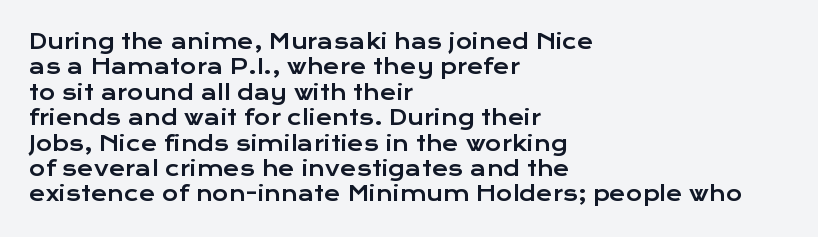
Q: Is the text italic (slanted)? A: No, it is upright.
Q: Is the text underlined? A: No.
Q: How is the paragraph aligned? A: Left-aligned.
Q: Is the spacing between letters normal or unusually wide? A: Normal.
Q: Is the spacing between lines tight, normal or loose? A: Normal.
